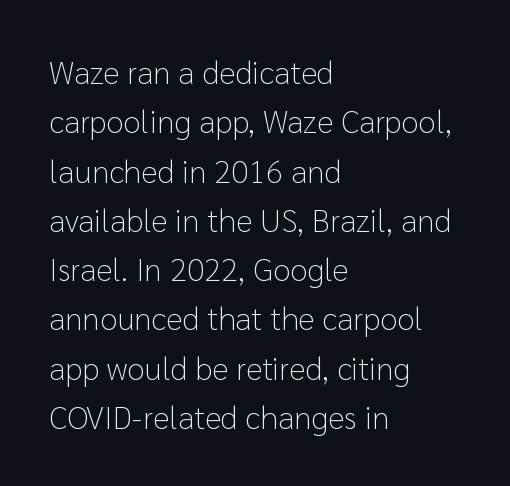
The image shows 32 px light sans-serif type, upright; set left-aligned, normal line spacing (1.54x), normal letter spacing, not underlined; low stroke contrast and a medium x-height.
